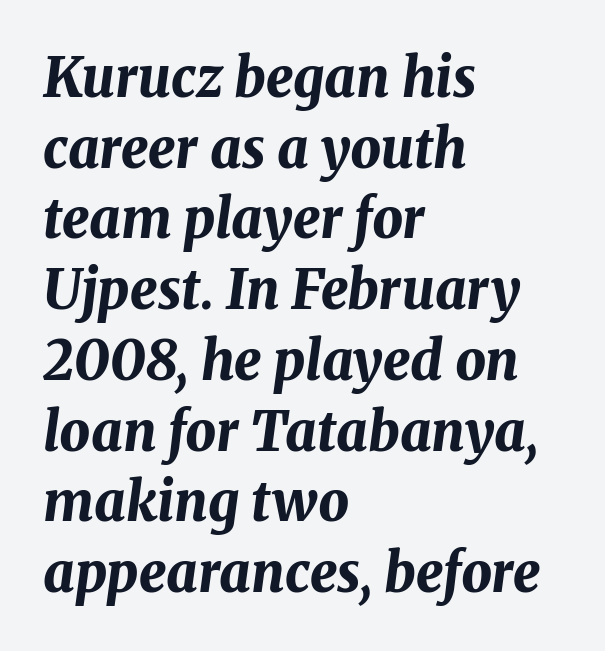
Q: Is the text bold? A: Yes.
Q: Is the text italic (slanted)? A: Yes, it leans right by about 8 degrees.
Q: Is the text underlined? A: No.
Q: How is the paragraph aligned? A: Left-aligned.
Q: Is the spacing between letters normal or unusually wide? A: Normal.
Q: Is the spacing between lines tight, normal or loose? A: Normal.
Q: Width (condensed, normal, or wide)? A: Normal.
Q: Stroke contrast? A: Medium.
Q: x-height? A: Medium.
Q: Monospaced? A: No.
